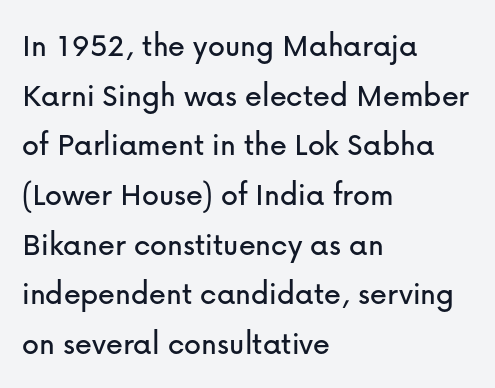
{"serif": "no", "italic": "no", "width": "normal", "stroke_contrast": "low", "x_height": "medium", "monospaced": "no", "underline": "no", "align": "left", "line_spacing": "normal", "line_spacing_ratio": 1.46, "letter_spacing": "normal", "letter_spacing_em": 0.0, "glyph_px": 34}
